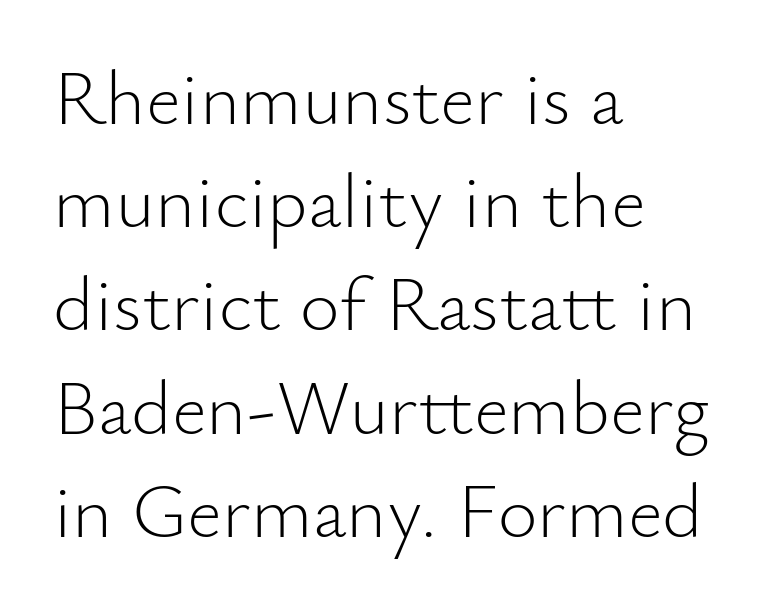
These lines sit exactly where default settings would place them. The designer went with a sans here, leaving each stem footless. You could not count columns in this text — the font is proportionally spaced. Horizontal alignment here is leftward, the default for most running prose. No heavy texture on the line: the type isn't bold. The passage shown is not underscored anywhere.
